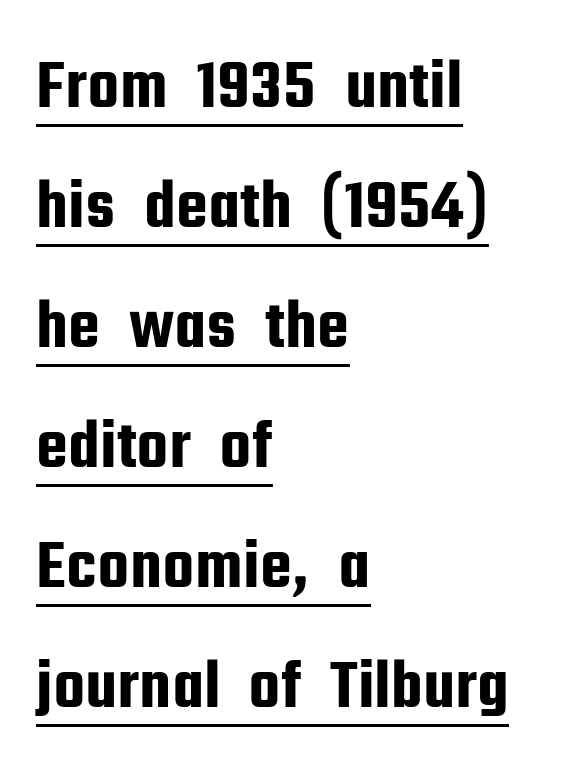
A roman cut, with each character standing at attention. The glyphs in this specimen are sans serif. These lines sit exactly where default settings would place them. The rag falls on the right side of this text block. This sample has the flowing, uneven cadence of proportional lettering.
